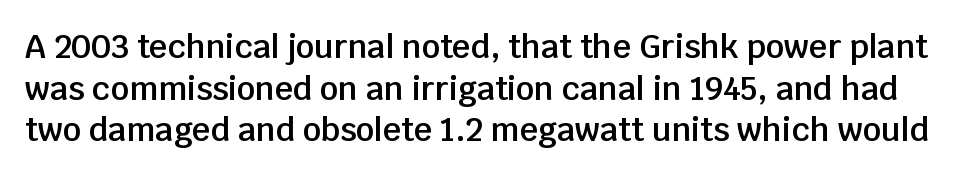
The image shows 32 px semibold sans-serif type, upright; set normal line spacing (1.3x), normal letter spacing, not underlined; low stroke contrast and a large x-height.
